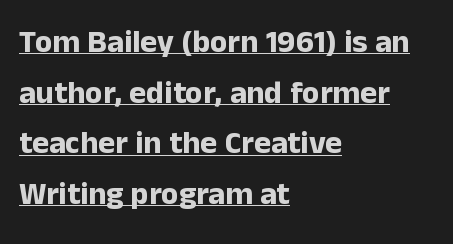
Looks like regular typesetting: each glyph gets only the width it needs. Letterform terminals end flat and unadorned throughout the passage. The tracking reads as untouched default to a designer's eye. Do the letters lean? They stand straight. Like a heading marked for emphasis, these lines bear an underscore. The vertical gap from one line to the next is medium.
